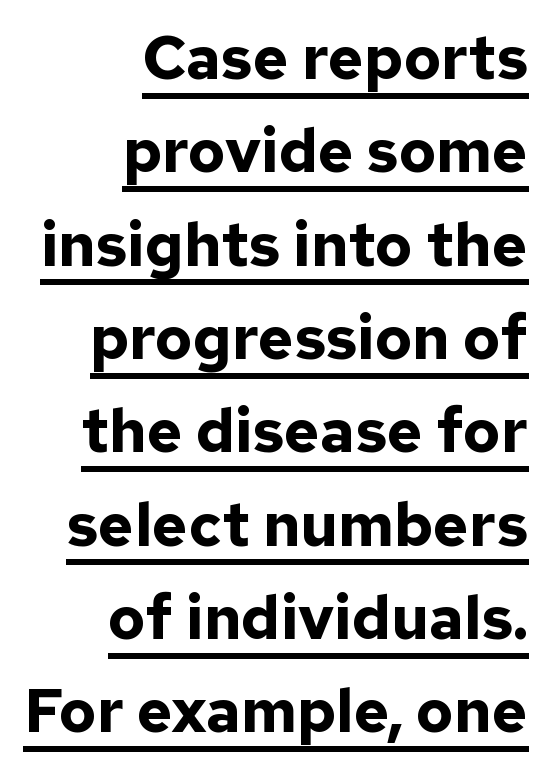
Q: Is the text bold? A: Yes.
Q: Is the text italic (slanted)? A: No, it is upright.
Q: Is the typeface a serif or a sans-serif typeface? A: Sans-serif.
Q: Is the text underlined? A: Yes.
Q: How is the paragraph aligned? A: Right-aligned.
Q: Is the spacing between letters normal or unusually wide? A: Normal.
Q: Is the spacing between lines tight, normal or loose? A: Normal.
Q: Width (condensed, normal, or wide)? A: Normal.
Q: Stroke contrast? A: Low.
Q: x-height? A: Medium.
Q: Monospaced? A: No.
